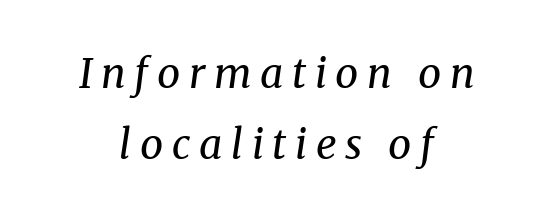
The image shows 41 px regular-weight serif type, italic (leaning right); set centered, line spacing 1.72x, unusually wide letter spacing (+0.21 em), not underlined; medium stroke contrast and a medium x-height.
